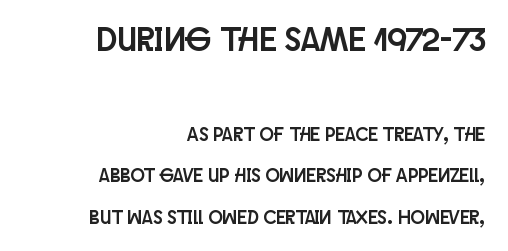
{"serif": "no", "italic": "no", "width": "condensed", "stroke_contrast": "low", "x_height": "large", "monospaced": "no", "underline": "no", "align": "right", "line_spacing": "loose", "line_spacing_ratio": 2.19, "letter_spacing": "normal", "letter_spacing_em": 0.0, "larger_block": "first", "size_ratio": 1.79, "glyph_px": 34}
